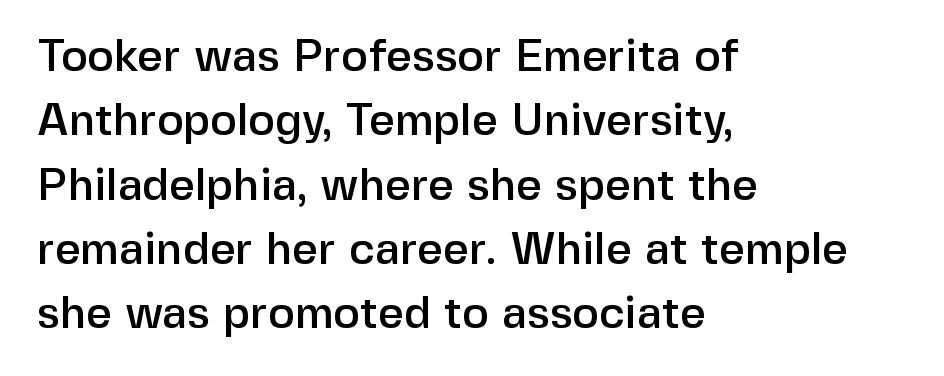
Q: Is the text italic (slanted)? A: No, it is upright.
Q: Is the typeface a serif or a sans-serif typeface? A: Sans-serif.
Q: Is the text underlined? A: No.
Q: How is the paragraph aligned? A: Left-aligned.
Q: Is the spacing between letters normal or unusually wide? A: Normal.
Q: Is the spacing between lines tight, normal or loose? A: Normal.
Q: Width (condensed, normal, or wide)? A: Normal.
Q: Stroke contrast? A: Low.
Q: x-height? A: Medium.
Q: Monospaced? A: No.
